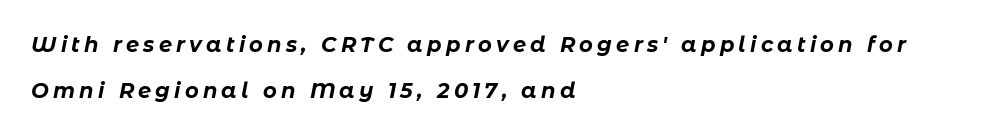
The image shows 21 px bold type, italic (leaning right); set left-aligned, loose line spacing (2.18x), unusually wide letter spacing (+0.2 em), not underlined.
